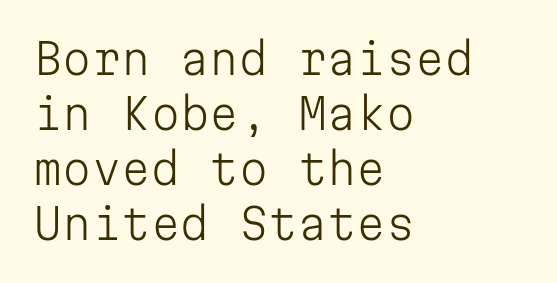
The image shows 42 px light sans-serif type, upright, monospaced; set left-aligned, normal line spacing (1.31x), normal letter spacing, not underlined; low stroke contrast and a medium x-height.
